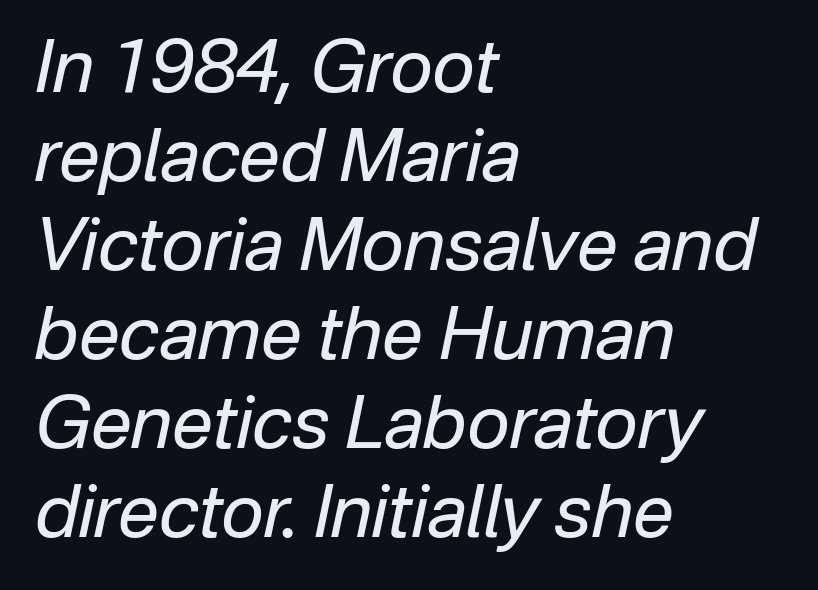
Students, note that the glyphs here touch the page at normal intervals. Weight: regular or lighter. Does the copy run flush right? No — it runs flush left. The string is rendered with underlining switched off.
